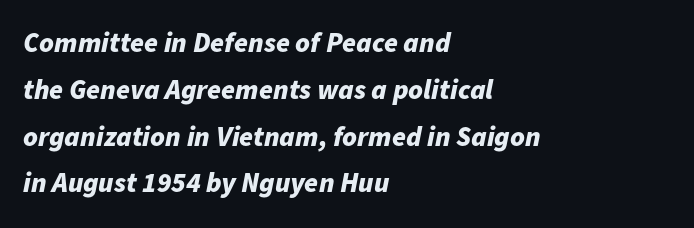
Q: Is the text bold? A: Yes.
Q: Is the text italic (slanted)? A: Yes, it leans right by about 11 degrees.
Q: Is the text underlined? A: No.
Q: How is the paragraph aligned? A: Left-aligned.
Q: Is the spacing between letters normal or unusually wide? A: Normal.
Q: Is the spacing between lines tight, normal or loose? A: Normal.
Q: Width (condensed, normal, or wide)? A: Normal.
Q: Stroke contrast? A: Low.
Q: x-height? A: Medium.
Q: Monospaced? A: No.
